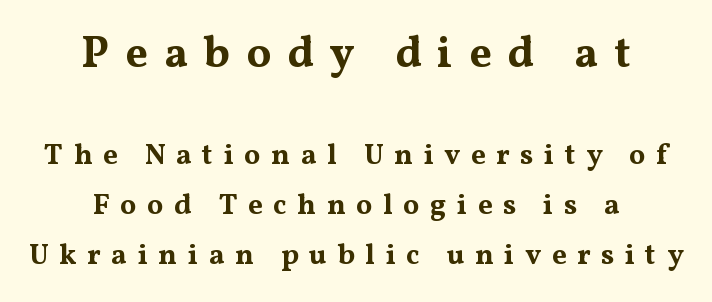
Q: Is the text bold? A: Yes.
Q: Is the text italic (slanted)? A: No, it is upright.
Q: Is the typeface a serif or a sans-serif typeface? A: Serif.
Q: Is the text underlined? A: No.
Q: How is the paragraph aligned? A: Centered.
Q: Is the spacing between letters normal or unusually wide? A: Unusually wide.
Q: Which block of text is set in a larger size, the first (top) or the second (bottom)? A: The first (top) one.
Q: Width (condensed, normal, or wide)? A: Wide.
Q: Stroke contrast? A: Medium.
Q: x-height? A: Medium.
Q: Monospaced? A: No.
